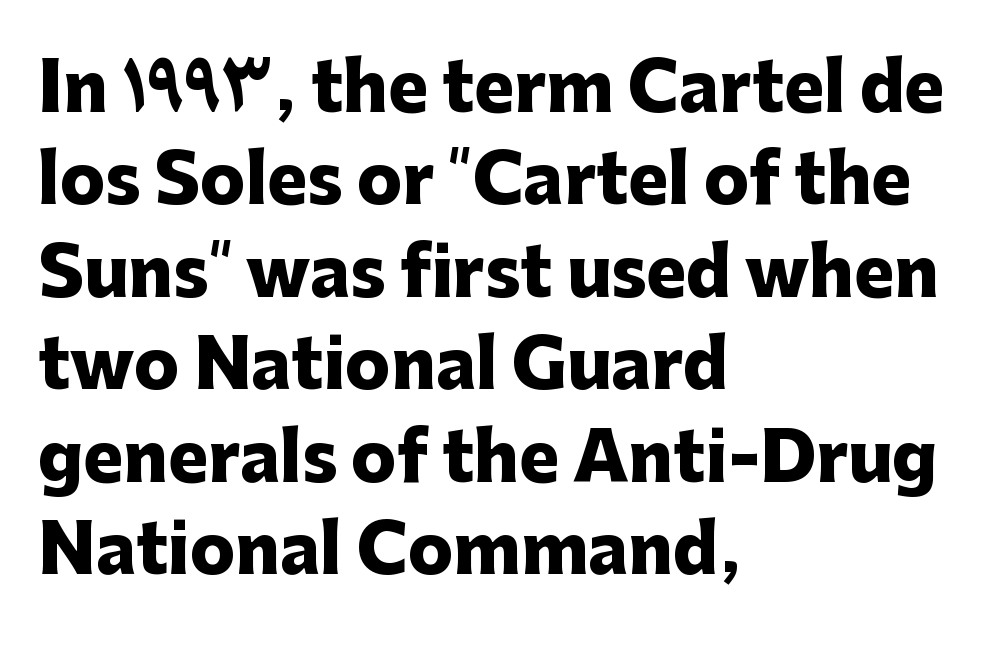
{"serif": "no", "italic": "no", "bold": "yes", "weight": "heavy", "width": "normal", "stroke_contrast": "low", "x_height": "medium", "monospaced": "no", "underline": "no", "align": "left", "line_spacing": "normal", "line_spacing_ratio": 1.38, "letter_spacing": "normal", "letter_spacing_em": 0.0, "glyph_px": 67}
